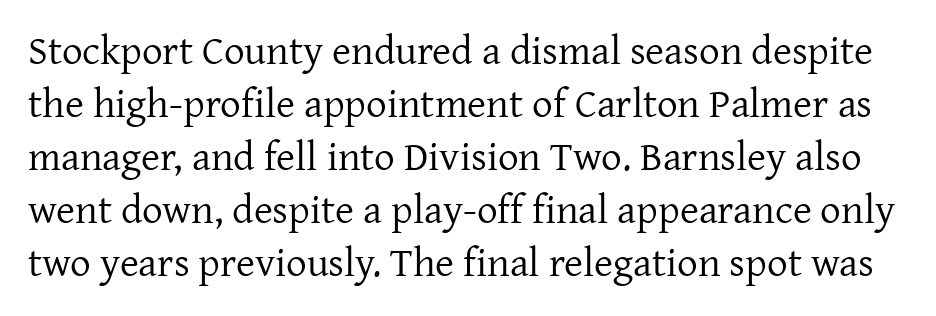
Vertical spacing — default. Nobody drew a line under any word here. Ascenders rise straight up at ninety degrees. The cut favours lightness, reaching ordinary text weight at its darkest. You could not count columns in this text — the font is proportionally spaced.
